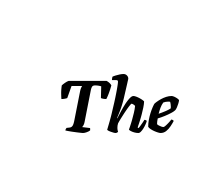
The image shows 74 px semibold type, italic (leaning right); set normal letter spacing, not underlined; low stroke contrast and a medium x-height.
